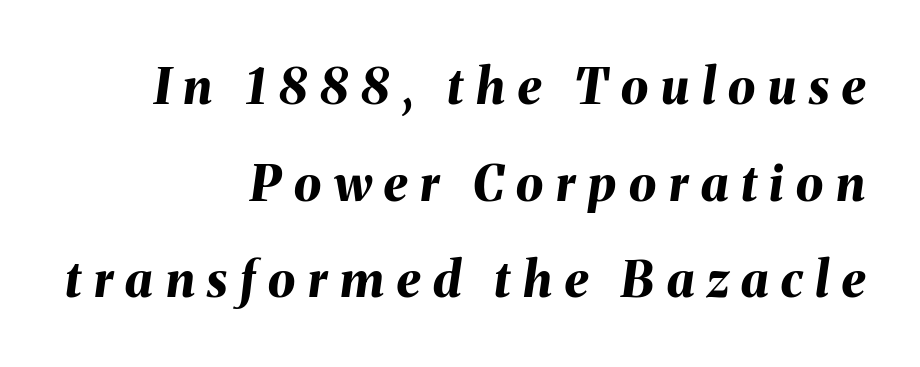
Note the varied advance widths — an 'i' is clearly narrower than an 'm'. The tracking jumps out immediately: characters are airy and widely separated. The rag falls on the left side of this text block. The letters are slanted; this is an italic face.
